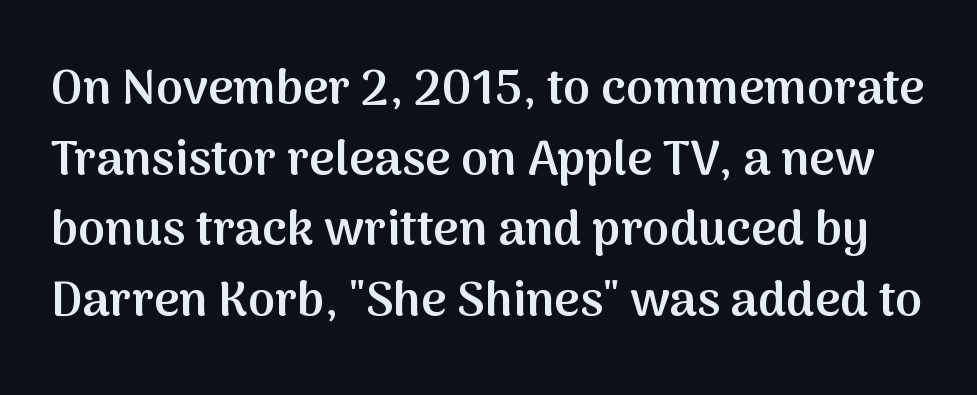
These lines carry some extra weight — a demibold, not a full bold. Check where the strokes stop: nothing finishes them off — pure sans. Do the letters lean? They stand straight. The area under the type is left untouched. These lines keep a tight, regular rhythm from letter to letter.
